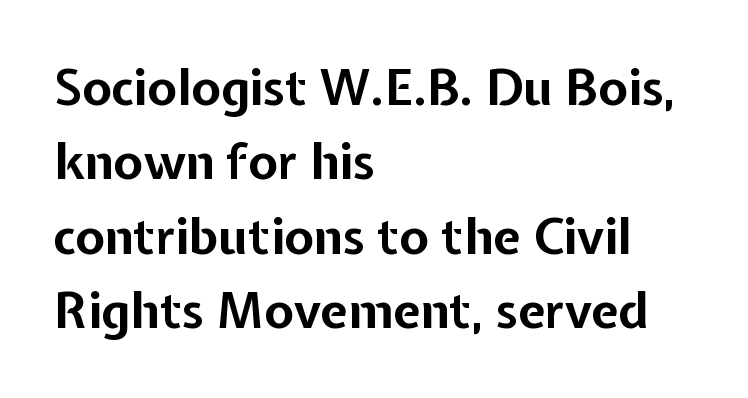
The image shows 49 px bold sans-serif type, upright; set left-aligned, normal line spacing (1.52x), normal letter spacing, not underlined; low stroke contrast and a medium x-height.
